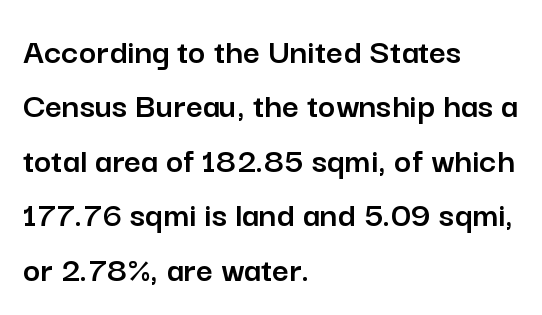
The image shows 37 px sans-serif type, upright; set left-aligned, normal line spacing (1.47x), normal letter spacing, not underlined; low stroke contrast and a medium x-height.
